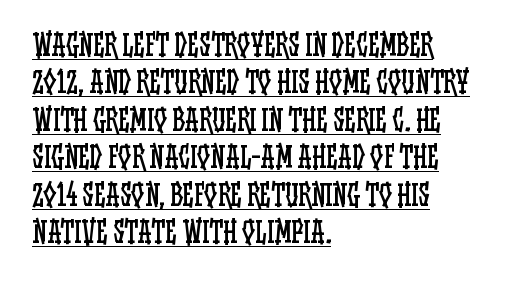
Q: Is the text bold? A: No.
Q: Is the text italic (slanted)? A: No, it is upright.
Q: Is the text underlined? A: Yes.
Q: How is the paragraph aligned? A: Left-aligned.
Q: Is the spacing between letters normal or unusually wide? A: Normal.
Q: Is the spacing between lines tight, normal or loose? A: Normal.
Q: Width (condensed, normal, or wide)? A: Condensed.
Q: Stroke contrast? A: Low.
Q: x-height? A: Large.
Q: Monospaced? A: No.
